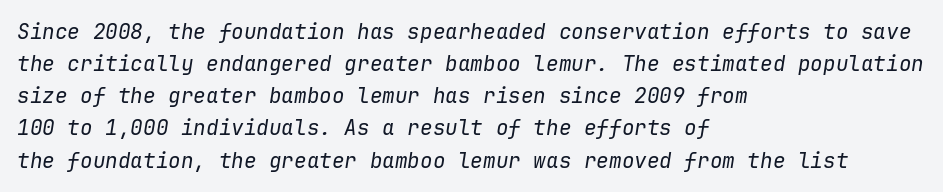
What's the leading like? Ordinary, nothing unusual. The strip under each line holds only bare page. Students, note that the glyphs here touch the page at normal intervals. This is not heavy type; no bold has been used.
